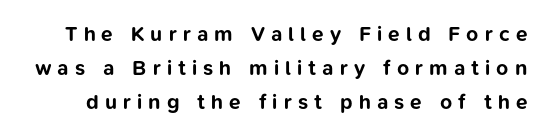
The passage shown stacks its lines at a standard gap. Short note: letters widely spaced. The strip under each line holds only bare page. Weight check: bold — yes, fully. If you drew a line through each stem, it would be perfectly vertical.
